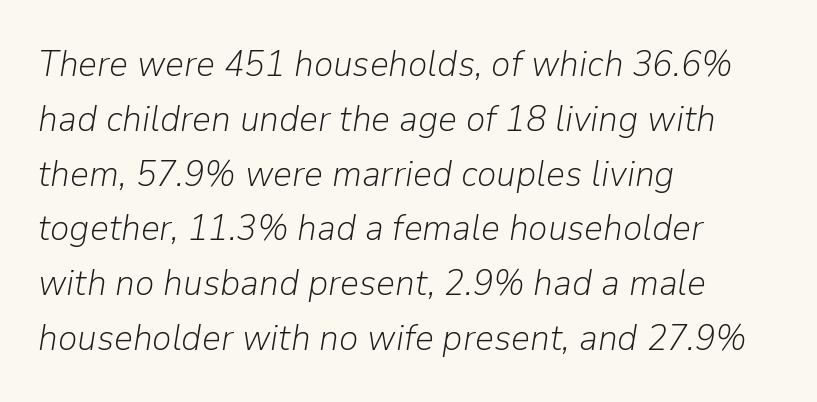
{"italic": "yes", "lean": "right", "slant_degrees": 9, "bold": "no", "weight": "light", "width": "normal", "stroke_contrast": "low", "x_height": "medium", "monospaced": "no", "underline": "no", "align": "left", "line_spacing": "normal", "line_spacing_ratio": 1.48, "letter_spacing": "normal", "letter_spacing_em": 0.0, "glyph_px": 37}
